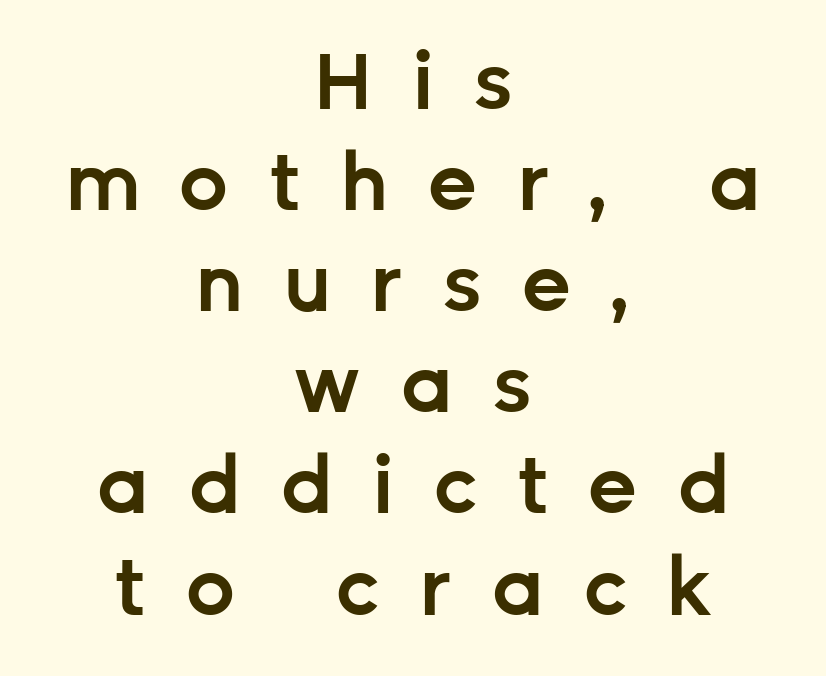
{"serif": "no", "italic": "no", "bold": "semi", "weight": "semibold", "width": "normal", "stroke_contrast": "low", "x_height": "medium", "monospaced": "no", "underline": "no", "align": "center", "line_spacing": "normal", "line_spacing_ratio": 1.28, "letter_spacing": "wide", "letter_spacing_em": 0.49, "glyph_px": 79}
